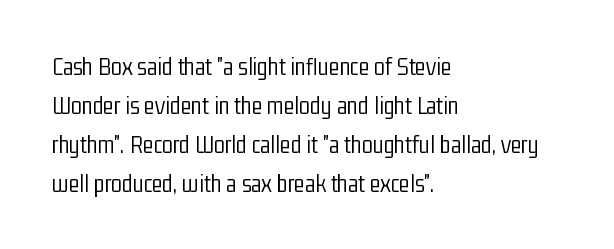
The image shows 25 px text type, upright; set left-aligned, normal line spacing (1.56x), normal letter spacing, not underlined.
